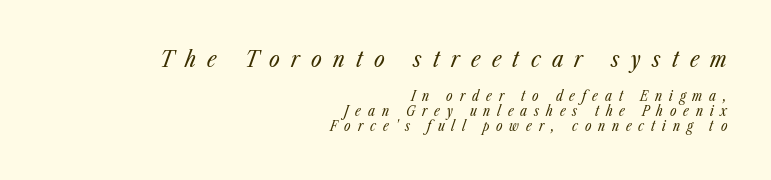
{"italic": "yes", "lean": "right", "slant_degrees": 23, "bold": "no", "underline": "no", "align": "right", "line_spacing": "tight", "line_spacing_ratio": 1.08, "letter_spacing": "wide", "letter_spacing_em": 0.49, "larger_block": "first", "size_ratio": 1.64, "glyph_px": 23}
